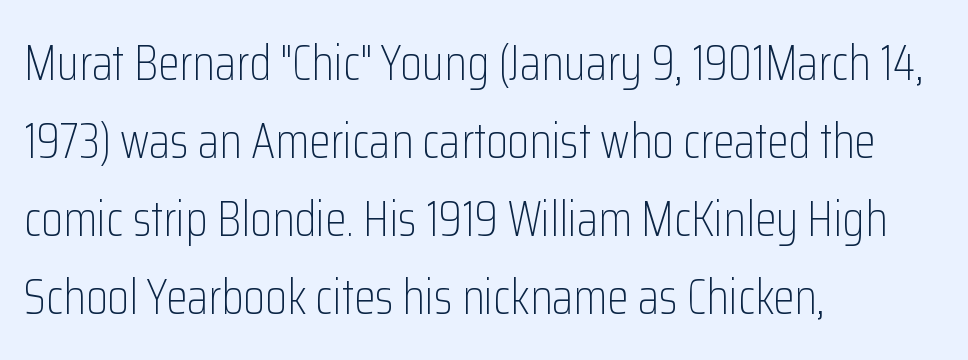
Q: Is the text bold? A: No.
Q: Is the text italic (slanted)? A: No, it is upright.
Q: Is the typeface a serif or a sans-serif typeface? A: Sans-serif.
Q: Is the text underlined? A: No.
Q: How is the paragraph aligned? A: Left-aligned.
Q: Is the spacing between letters normal or unusually wide? A: Normal.
Q: Is the spacing between lines tight, normal or loose? A: Normal.
Q: Width (condensed, normal, or wide)? A: Condensed.
Q: Stroke contrast? A: Low.
Q: x-height? A: Medium.
Q: Monospaced? A: No.
